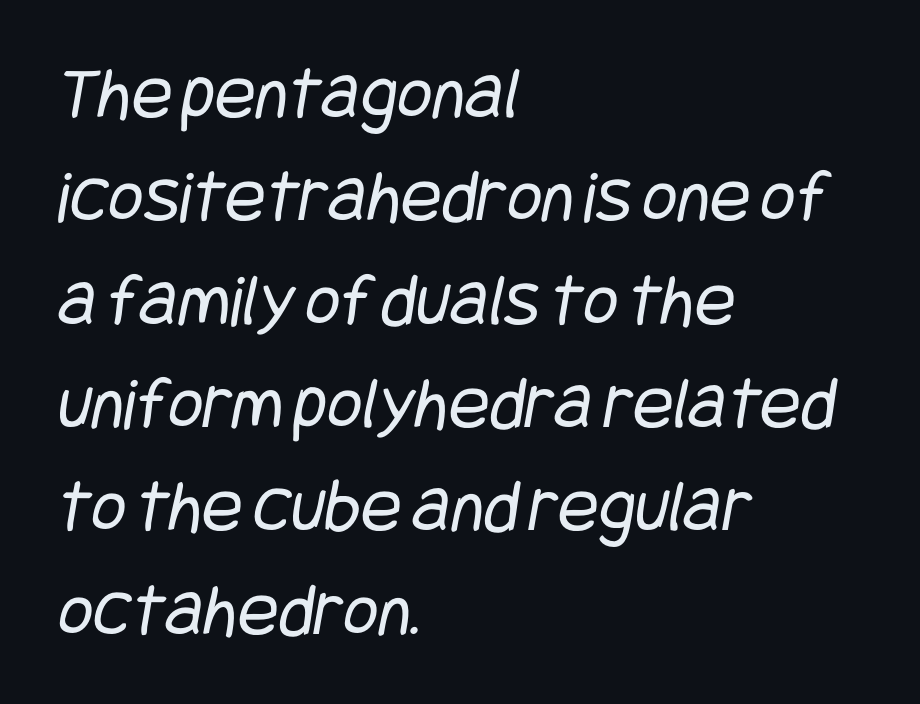
The ragged edge is on the right, which tells us the setting is flush left. The rendering keeps characters at their native spacing. Nothing sits at the stroke ends, so this counts as sans-serif. Each row of text sits above clean, open space. Summary of vertical rhythm: regular, with standard interline spacing. Heft: none added — not bold.
